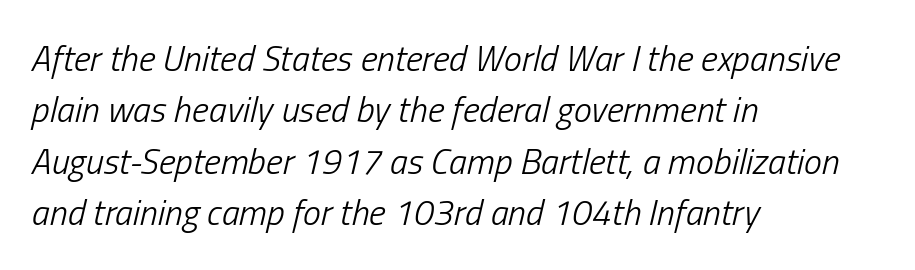
Ink coverage per letter is moderate at most. Decoration check: the copy has no underline. Looks like regular typesetting: each glyph gets only the width it needs. Compared with typical body copy, the letter spacing here is the same. A classic flush-left, rag-right setting is used for this passage.
